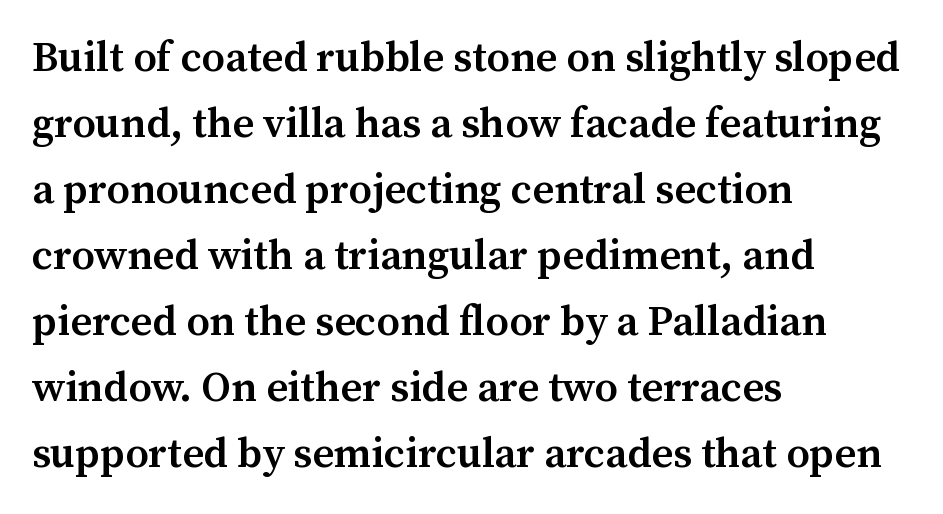
{"serif": "yes", "italic": "no", "bold": "semi", "weight": "semibold", "width": "normal", "stroke_contrast": "medium", "x_height": "medium", "monospaced": "no", "underline": "no", "align": "left", "line_spacing": "normal", "line_spacing_ratio": 1.57, "letter_spacing": "normal", "letter_spacing_em": 0.0, "glyph_px": 42}
